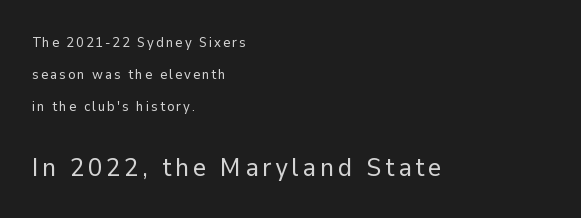
The image shows 26 px text type, upright; set left-aligned, loose line spacing (2.28x), not underlined; the second (bottom) block is 1.86x larger.
